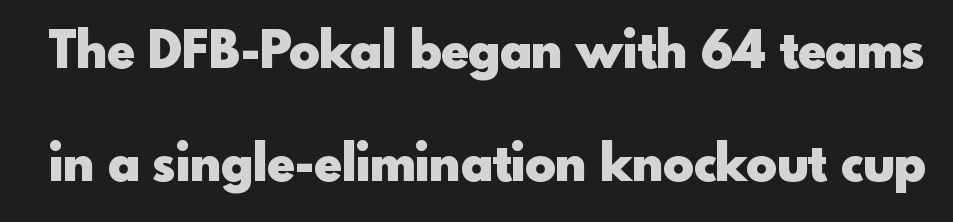
The image shows 51 px heavy sans-serif type, upright; set loose line spacing (2.21x), normal letter spacing, not underlined; a small x-height.
